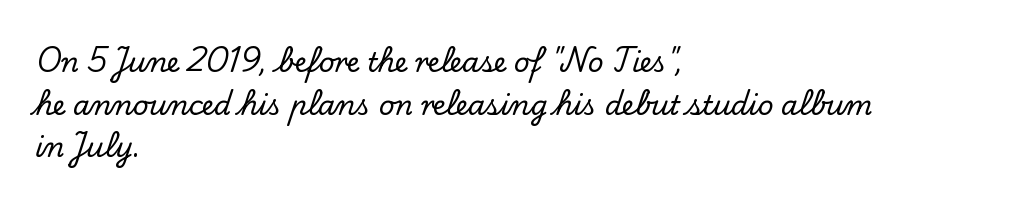
The words here are not underlined. This rendering leaves character spacing at its baseline value. These lines stack with their left ends in a neat column. Vertical spacing — default.
